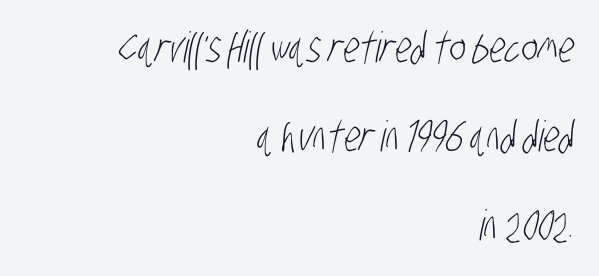
The image shows 42 px light, condensed sans-serif type; set right-aligned, loose line spacing (2.12x), normal letter spacing, not underlined; low stroke contrast and a large x-height.
